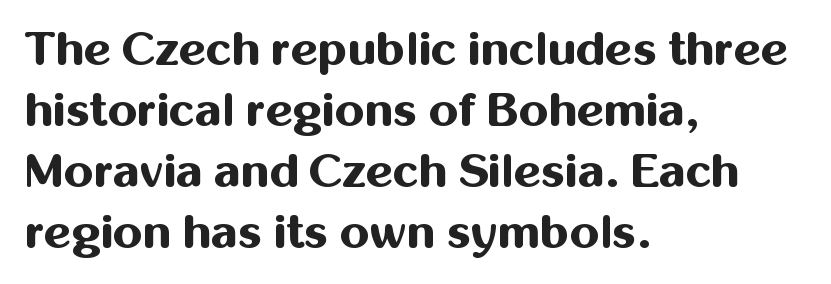
{"serif": "no", "italic": "no", "bold": "yes", "weight": "bold", "width": "normal", "stroke_contrast": "medium", "x_height": "medium", "monospaced": "no", "underline": "no", "align": "left", "line_spacing": "normal", "line_spacing_ratio": 1.3, "letter_spacing": "normal", "letter_spacing_em": 0.0, "glyph_px": 47}
